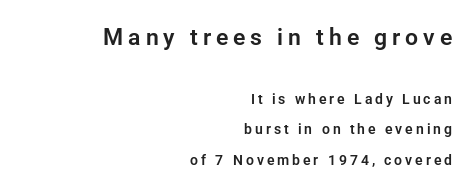
{"italic": "no", "underline": "no", "align": "right", "line_spacing": "loose", "line_spacing_ratio": 2.16, "letter_spacing": "wide", "letter_spacing_em": 0.21, "larger_block": "first", "size_ratio": 1.64, "glyph_px": 23}
